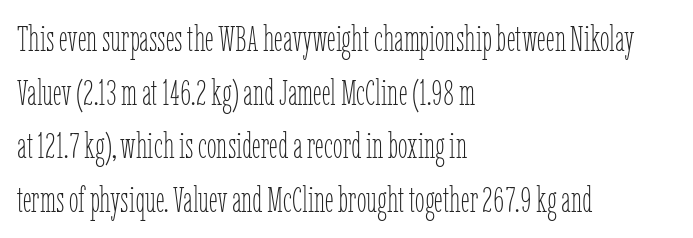
Q: Is the text bold? A: No.
Q: Is the text italic (slanted)? A: No, it is upright.
Q: Is the text underlined? A: No.
Q: How is the paragraph aligned? A: Left-aligned.
Q: Is the spacing between letters normal or unusually wide? A: Normal.
Q: Is the spacing between lines tight, normal or loose? A: Normal.
Q: Width (condensed, normal, or wide)? A: Condensed.
Q: Stroke contrast? A: Low.
Q: x-height? A: Medium.
Q: Monospaced? A: No.
